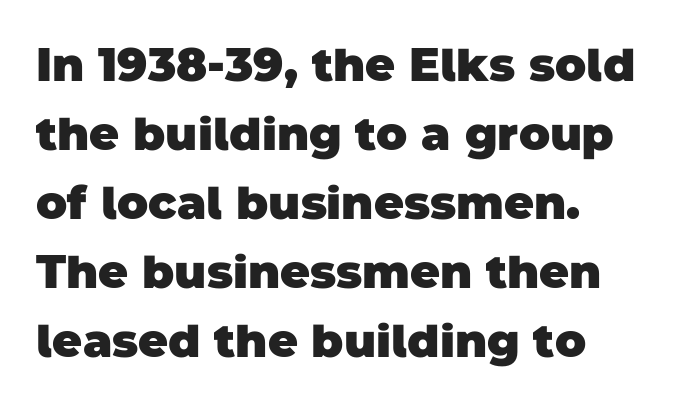
Q: Is the text bold? A: Yes.
Q: Is the typeface a serif or a sans-serif typeface? A: Sans-serif.
Q: Is the text underlined? A: No.
Q: How is the paragraph aligned? A: Left-aligned.
Q: Is the spacing between letters normal or unusually wide? A: Normal.
Q: Is the spacing between lines tight, normal or loose? A: Normal.
Q: Width (condensed, normal, or wide)? A: Normal.
Q: Stroke contrast? A: Low.
Q: x-height? A: Large.
Q: Monospaced? A: No.
